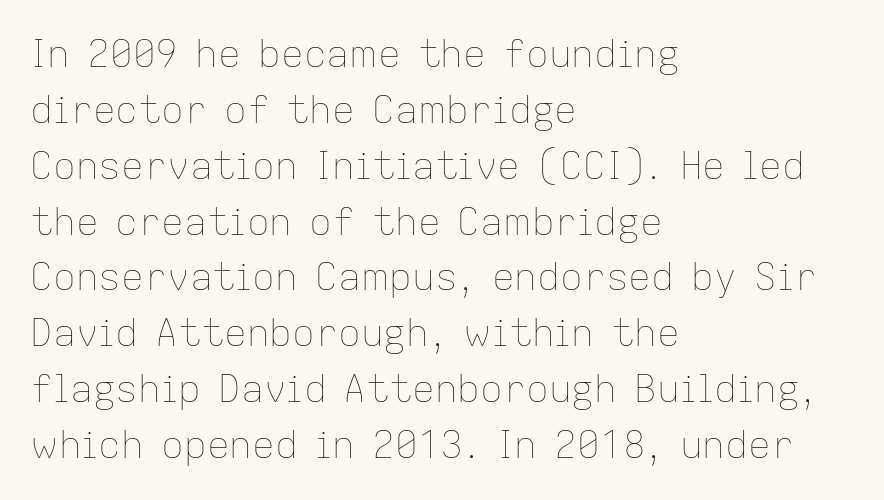
{"italic": "no", "bold": "no", "weight": "thin", "width": "normal", "stroke_contrast": "low", "x_height": "medium", "monospaced": "no", "underline": "no", "align": "left", "line_spacing": "normal", "line_spacing_ratio": 1.47, "letter_spacing": "normal", "letter_spacing_em": 0.0, "glyph_px": 38}
